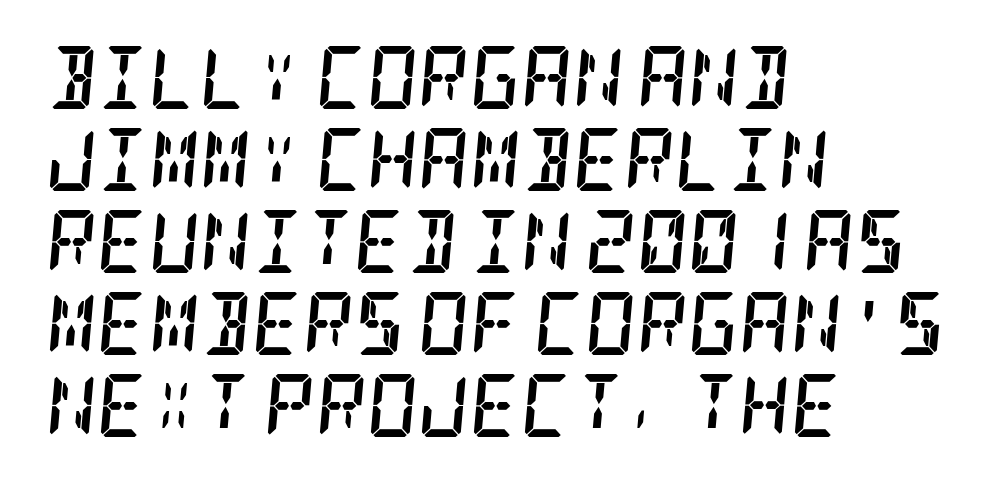
Each row of text sits above clean, open space. This sample is left-justified, so line endings fall wherever the words run out. Yep, those are serifs on the letters. The glyphs have the mass of a bold cut.
